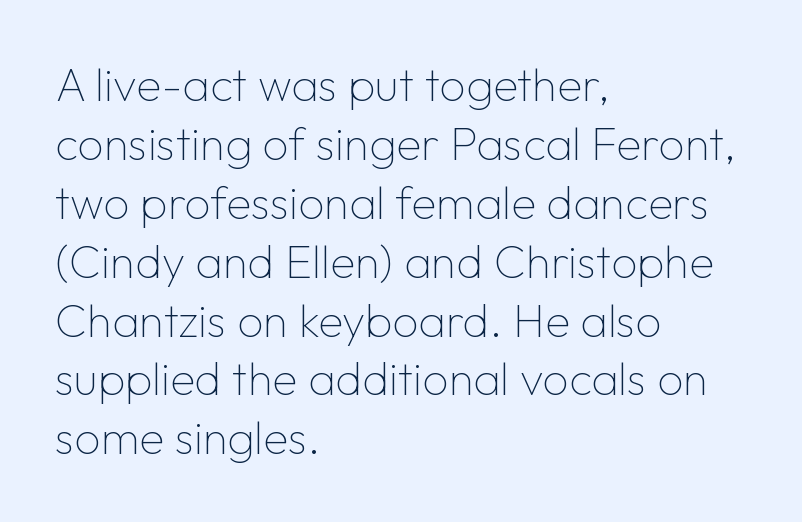
{"serif": "no", "italic": "no", "bold": "no", "weight": "thin", "width": "normal", "stroke_contrast": "low", "x_height": "medium", "monospaced": "no", "underline": "no", "align": "left", "line_spacing": "normal", "line_spacing_ratio": 1.28, "letter_spacing": "normal", "letter_spacing_em": 0.0, "glyph_px": 46}
